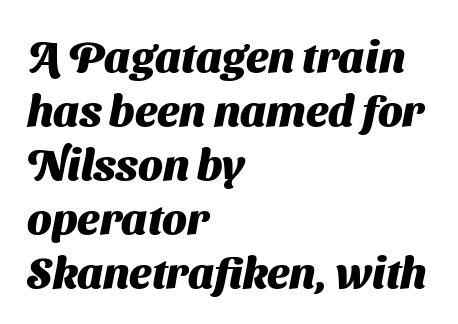
The image shows 44 px heavy sans-serif type; set left-aligned, line spacing 1.23x, normal letter spacing, not underlined; medium stroke contrast and a medium x-height.
